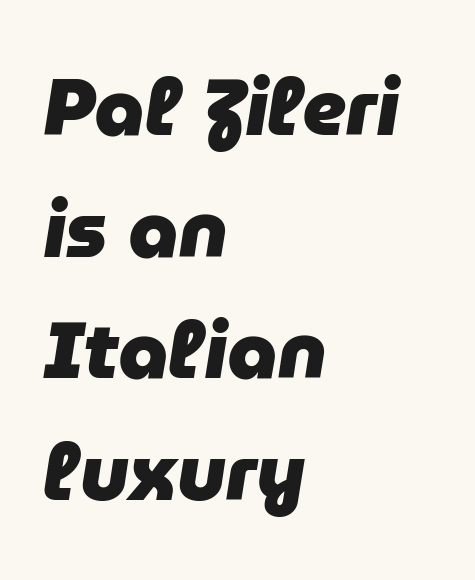
The face used here is proportionally spaced, like ordinary book or web type. Honestly, the row spacing looks completely unremarkable. One-word summary of the alignment: left. Letters rest on an invisible, unmarked baseline. Summary of weight: heavy, a full bold. If you drew a line through each stem, it would be angled.
